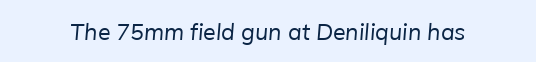
The image shows 23 px text type; set normal letter spacing, not underlined.
